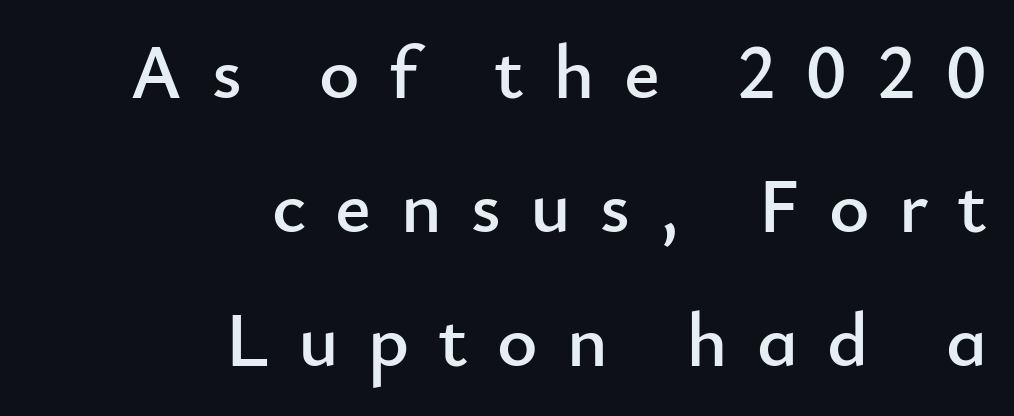
The foot of each line stays bare and open. This is roman type, the default non-slanted kind. Alignment: flush right. Grotesque or geometric, the face here clearly has no serifs. Character widths vary here, with narrow letters taking less room than wide ones.
